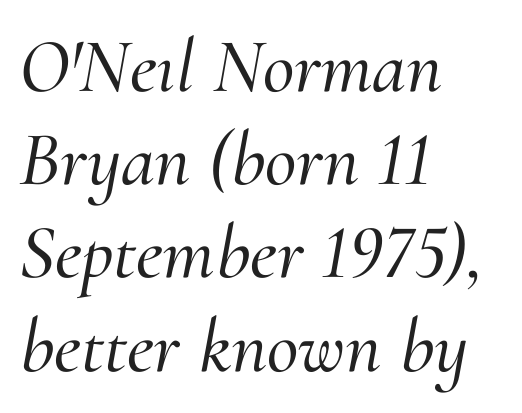
Q: Is the text italic (slanted)? A: Yes, it leans right by about 10 degrees.
Q: Is the typeface a serif or a sans-serif typeface? A: Serif.
Q: Is the text underlined? A: No.
Q: How is the paragraph aligned? A: Left-aligned.
Q: Is the spacing between letters normal or unusually wide? A: Normal.
Q: Width (condensed, normal, or wide)? A: Normal.
Q: Stroke contrast? A: Medium.
Q: x-height? A: Small.
Q: Monospaced? A: No.
